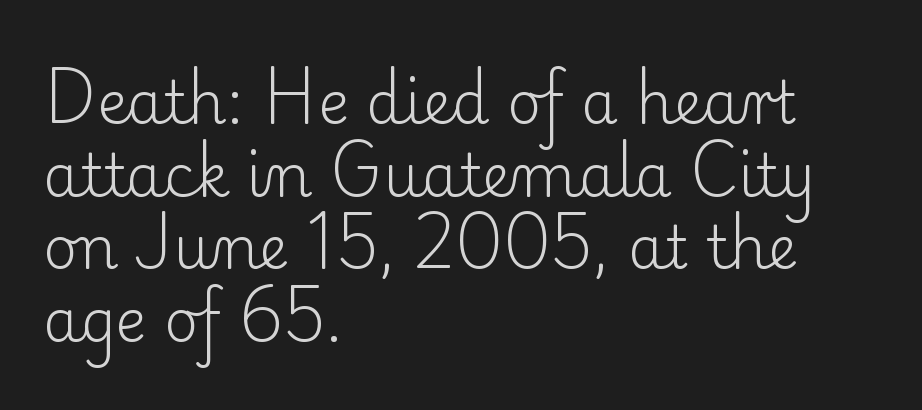
Q: Is the text bold? A: No.
Q: Is the text italic (slanted)? A: No, it is upright.
Q: Is the text underlined? A: No.
Q: How is the paragraph aligned? A: Left-aligned.
Q: Is the spacing between letters normal or unusually wide? A: Normal.
Q: Width (condensed, normal, or wide)? A: Normal.
Q: Stroke contrast? A: Low.
Q: x-height? A: Small.
Q: Monospaced? A: No.
